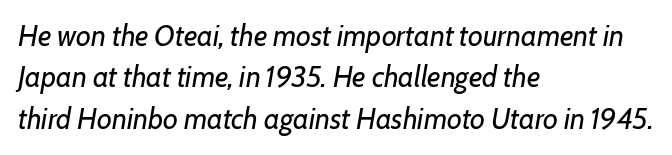
Q: Is the text bold? A: No.
Q: Is the text italic (slanted)? A: Yes, it leans right by about 7 degrees.
Q: Is the text underlined? A: No.
Q: How is the paragraph aligned? A: Left-aligned.
Q: Is the spacing between letters normal or unusually wide? A: Normal.
Q: Is the spacing between lines tight, normal or loose? A: Normal.
Q: Width (condensed, normal, or wide)? A: Normal.
Q: Stroke contrast? A: Low.
Q: x-height? A: Medium.
Q: Monospaced? A: No.
